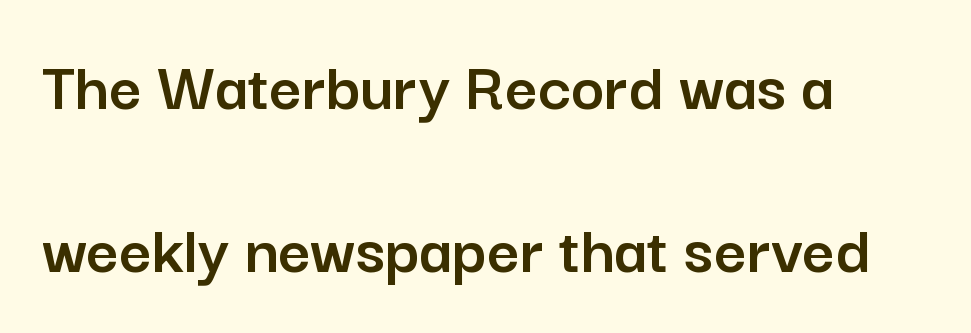
The image shows 71 px sans-serif type, upright; set left-aligned, loose line spacing (2.29x), normal letter spacing, not underlined; low stroke contrast and a medium x-height.
